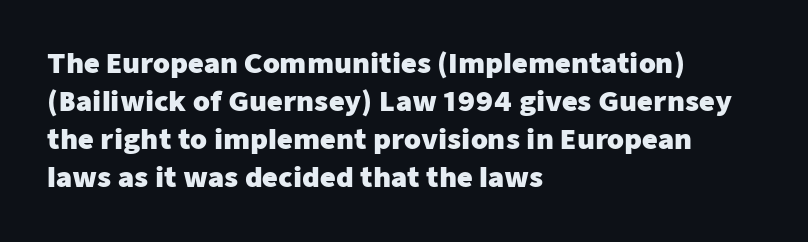
{"italic": "no", "bold": "yes", "underline": "no", "align": "left", "line_spacing": "normal", "line_spacing_ratio": 1.41, "letter_spacing": "normal", "letter_spacing_em": 0.0, "glyph_px": 27}
